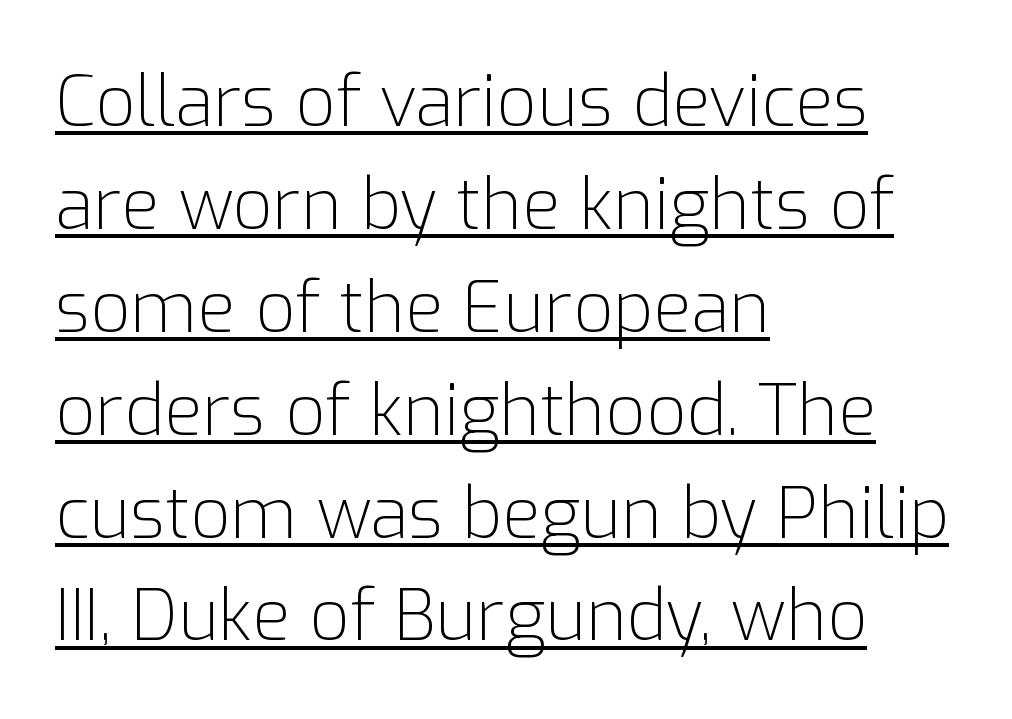
The image shows 70 px light sans-serif type, upright; set left-aligned, normal line spacing (1.47x), normal letter spacing, underlined; low stroke contrast and a medium x-height.
